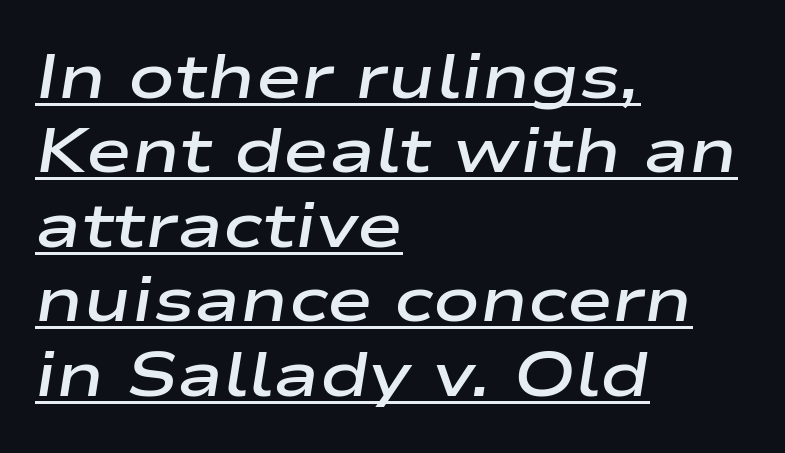
Each line starts at the same left margin while the right side varies. A somewhat darkened texture: the type is semibold rather than bold. The typesetter has applied underlining to the passage shown. There is no visible air inserted between adjacent glyphs. Here the designer chose a conventional face with non-uniform glyph widths.
